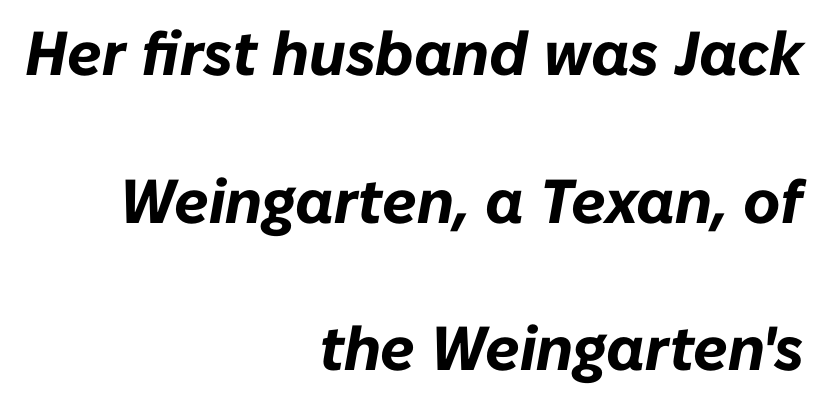
Q: Is the text bold? A: Yes.
Q: Is the text italic (slanted)? A: Yes, it leans right by about 10 degrees.
Q: Is the text underlined? A: No.
Q: How is the paragraph aligned? A: Right-aligned.
Q: Is the spacing between letters normal or unusually wide? A: Normal.
Q: Is the spacing between lines tight, normal or loose? A: Loose.
Q: Width (condensed, normal, or wide)? A: Normal.
Q: Stroke contrast? A: Low.
Q: x-height? A: Medium.
Q: Monospaced? A: No.
